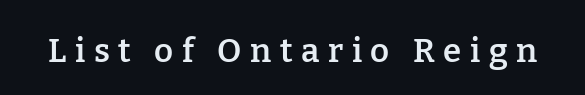
The image shows 33 px semibold serif type, upright; set unusually wide letter spacing (+0.26 em), not underlined; low stroke contrast and a medium x-height.
